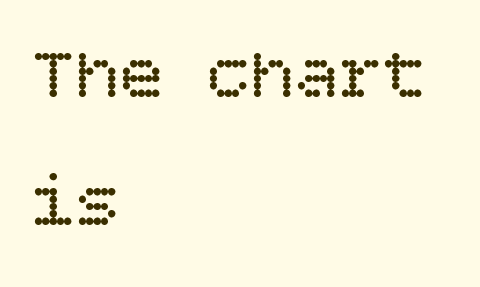
The image shows 73 px regular-weight type, upright; set left-aligned, line spacing 1.75x, normal letter spacing, not underlined; low stroke contrast and a large x-height.
